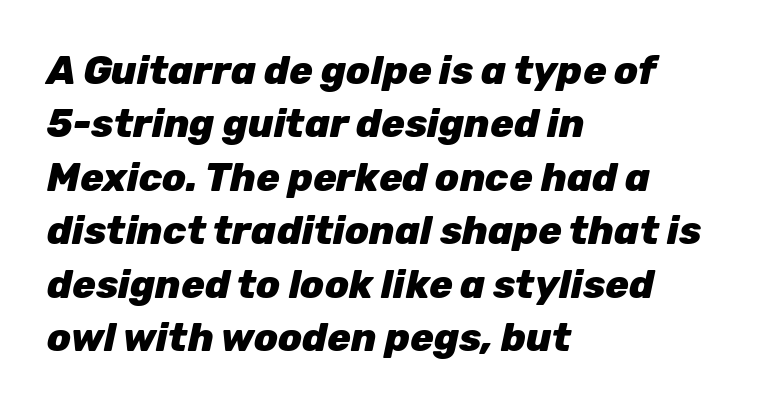
Q: Is the text bold? A: Yes.
Q: Is the text italic (slanted)? A: Yes, it leans right by about 12 degrees.
Q: Is the text underlined? A: No.
Q: How is the paragraph aligned? A: Left-aligned.
Q: Is the spacing between letters normal or unusually wide? A: Normal.
Q: Is the spacing between lines tight, normal or loose? A: Normal.
Q: Width (condensed, normal, or wide)? A: Normal.
Q: Stroke contrast? A: Low.
Q: x-height? A: Medium.
Q: Monospaced? A: No.
